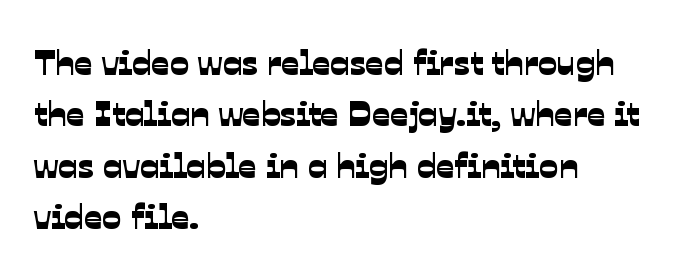
{"serif": "no", "width": "normal", "stroke_contrast": "low", "x_height": "medium", "monospaced": "no", "underline": "no", "align": "left", "line_spacing": "normal", "line_spacing_ratio": 1.43, "letter_spacing": "normal", "letter_spacing_em": 0.0, "glyph_px": 36}
